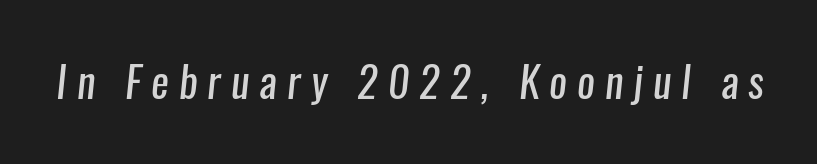
Spacing between characters has been opened up far beyond the box default. Weight: regular or lighter. Nobody drew a line under any word here. The passage shown is typeset with a sans-serif family. Each letter keeps its own natural width here, so spacing adapts to shape.
